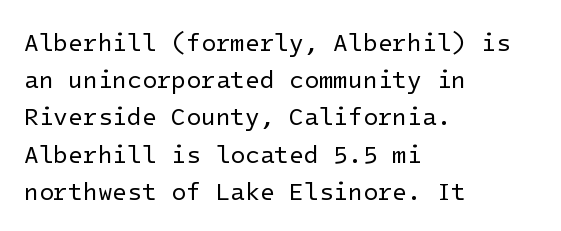
The image shows 24 px text type, upright; set left-aligned, normal line spacing (1.55x), normal letter spacing, not underlined.
